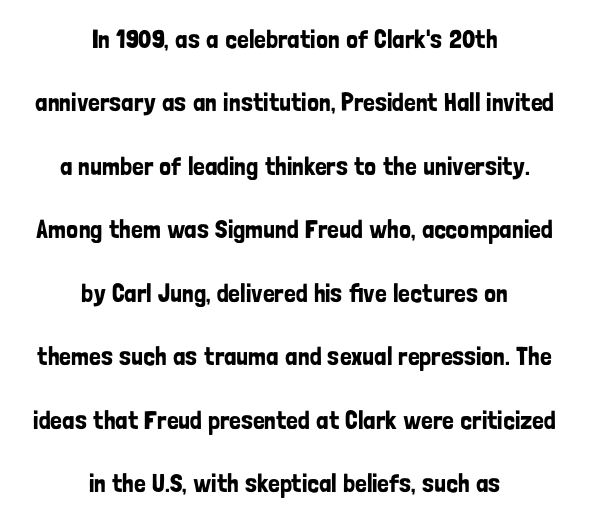
Q: Is the text italic (slanted)? A: No, it is upright.
Q: Is the text underlined? A: No.
Q: How is the paragraph aligned? A: Centered.
Q: Is the spacing between letters normal or unusually wide? A: Normal.
Q: Is the spacing between lines tight, normal or loose? A: Loose.
